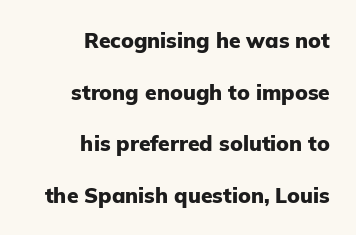
Q: Is the text bold? A: Yes.
Q: Is the text italic (slanted)? A: No, it is upright.
Q: Is the text underlined? A: No.
Q: How is the paragraph aligned? A: Right-aligned.
Q: Is the spacing between letters normal or unusually wide? A: Normal.
Q: Is the spacing between lines tight, normal or loose? A: Loose.
